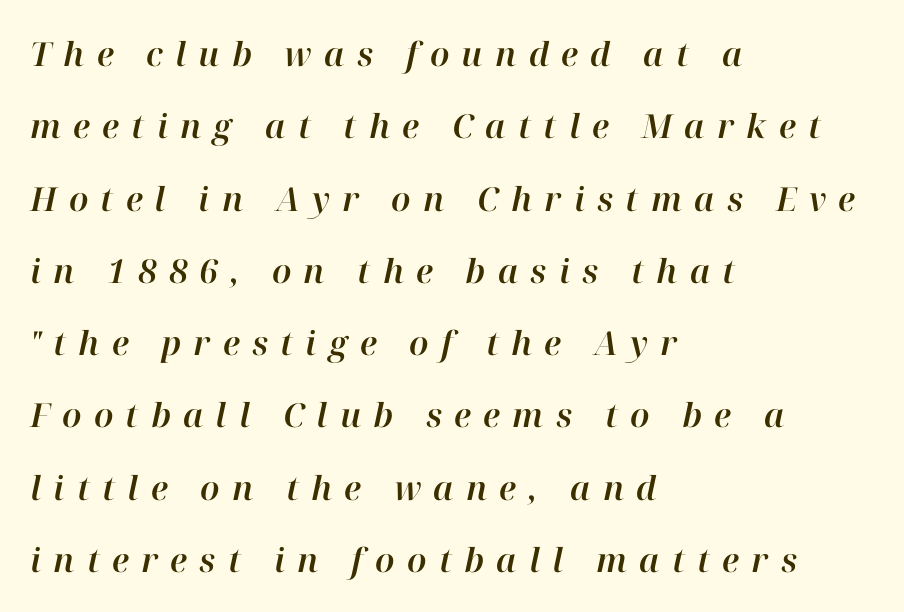
Alignment: flush left. In terms of leading, this rendering errs on the spacious side. The letters advance in unequal steps, a hallmark of proportional type. It's the slanting kind of type.
